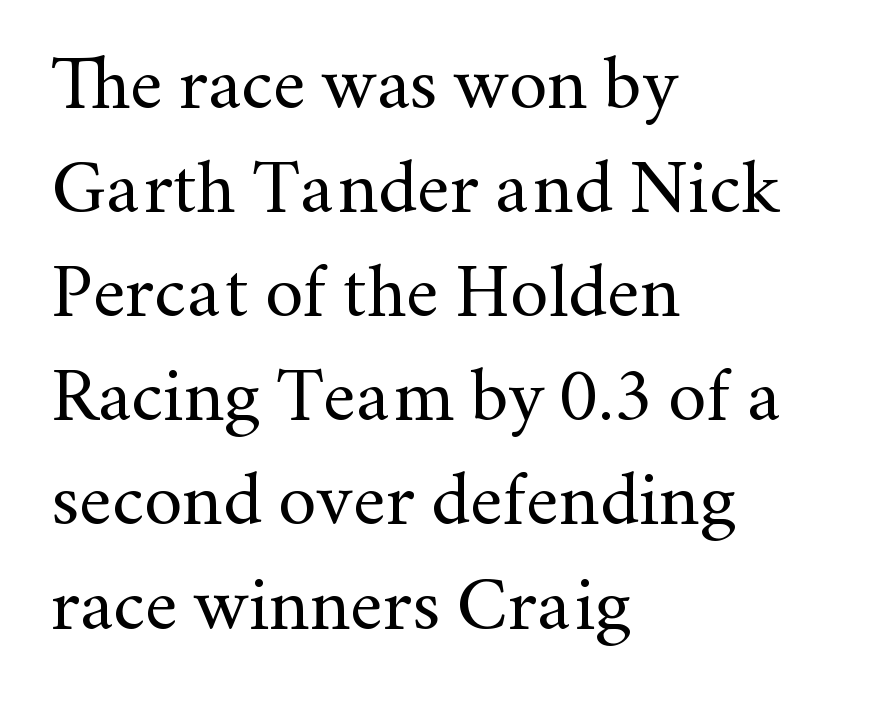
The image shows 76 px regular-weight serif type, upright; set left-aligned, normal line spacing (1.37x), normal letter spacing, not underlined; medium stroke contrast and a small x-height.
